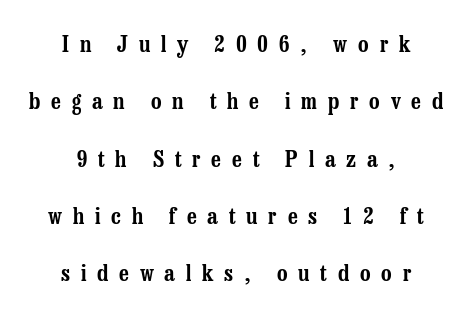
The type is letterspaced generously, with wide tracking. Do the letters lean? They stand straight. Line starts and ends both wander, symmetrically. Words float on clear page, feet unadorned. The leading is generous, giving the passage an open texture.
